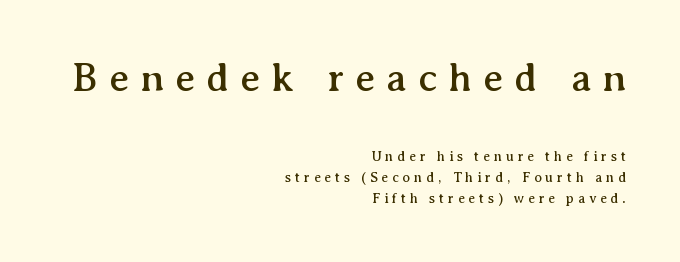
Q: Is the text italic (slanted)? A: No, it is upright.
Q: Is the typeface a serif or a sans-serif typeface? A: Serif.
Q: Is the text underlined? A: No.
Q: How is the paragraph aligned? A: Right-aligned.
Q: Is the spacing between letters normal or unusually wide? A: Unusually wide.
Q: Is the spacing between lines tight, normal or loose? A: Normal.
Q: Which block of text is set in a larger size, the first (top) or the second (bottom)? A: The first (top) one.
Q: Width (condensed, normal, or wide)? A: Normal.
Q: Stroke contrast? A: Medium.
Q: x-height? A: Medium.
Q: Monospaced? A: No.
